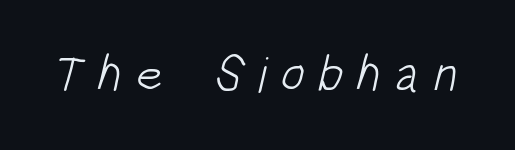
The image shows 50 px light, condensed sans-serif type; set unusually wide letter spacing (+0.28 em), not underlined; low stroke contrast and a large x-height.
